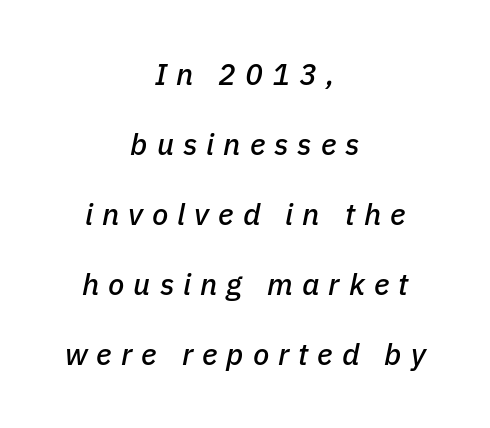
Honestly, the rows look like they've been pulled way apart. Words float on clear page, feet unadorned. Does extra space separate the letters? Yes, quite a lot of it. Each letter keeps its own natural width here, so spacing adapts to shape. Posture: slanted. Horizontally, the lines are justified to the midpoint only.
